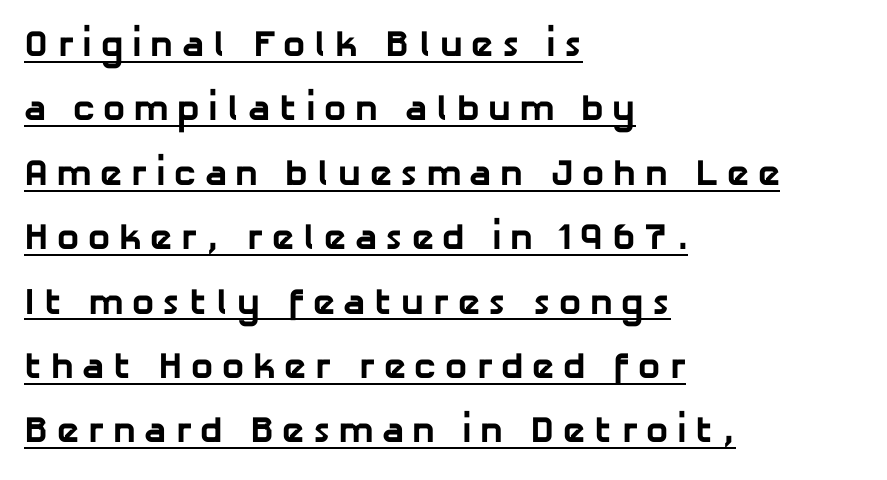
{"serif": "no", "bold": "yes", "weight": "bold", "width": "normal", "stroke_contrast": "low", "x_height": "medium", "monospaced": "no", "underline": "yes", "align": "left", "line_spacing_ratio": 1.74, "letter_spacing": "wide", "letter_spacing_em": 0.23, "glyph_px": 37}
